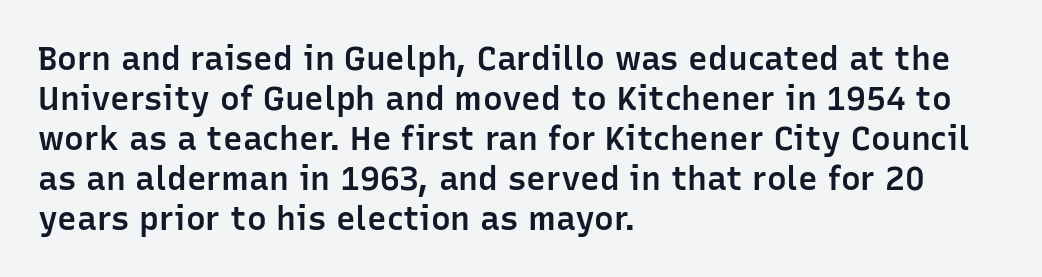
The image shows 33 px semibold sans-serif type, upright; set left-aligned, line spacing 1.21x, normal letter spacing, not underlined; low stroke contrast and a medium x-height.
